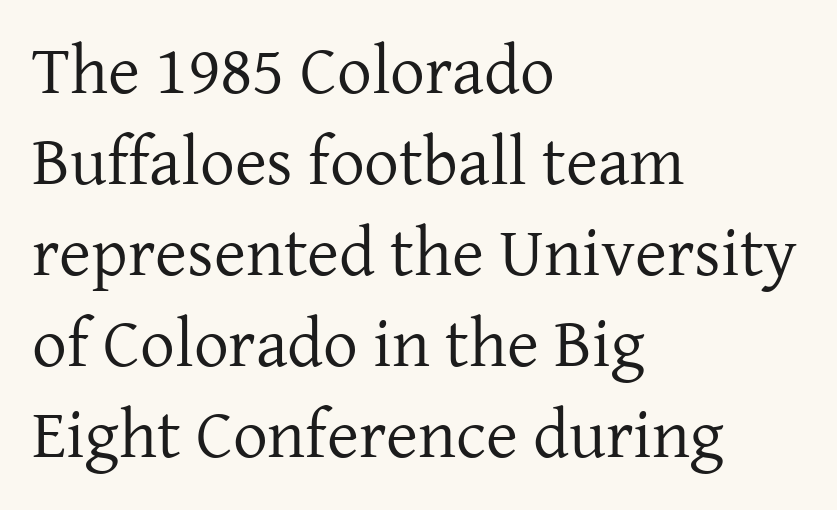
Q: Is the text bold? A: No.
Q: Is the text italic (slanted)? A: No, it is upright.
Q: Is the typeface a serif or a sans-serif typeface? A: Serif.
Q: Is the text underlined? A: No.
Q: How is the paragraph aligned? A: Left-aligned.
Q: Is the spacing between letters normal or unusually wide? A: Normal.
Q: Is the spacing between lines tight, normal or loose? A: Normal.
Q: Width (condensed, normal, or wide)? A: Normal.
Q: Stroke contrast? A: Low.
Q: x-height? A: Medium.
Q: Monospaced? A: No.
